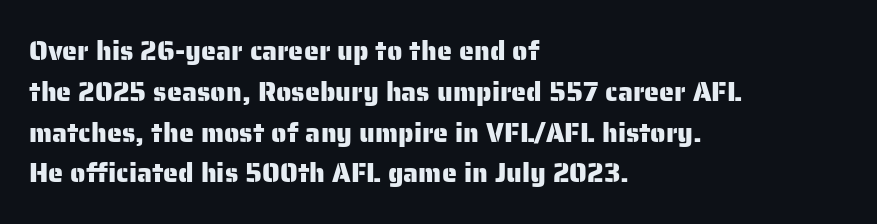
The image shows 27 px text type, upright; set left-aligned, normal line spacing (1.51x), normal letter spacing, not underlined.
